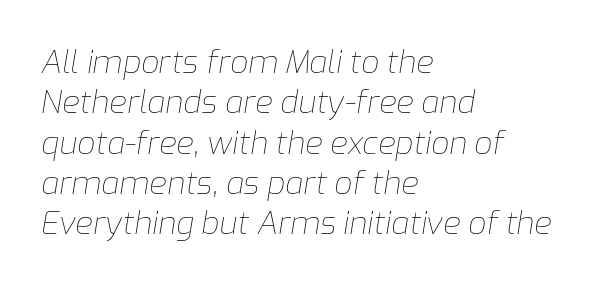
The image shows 32 px thin type, italic (leaning right); set left-aligned, normal line spacing (1.26x), normal letter spacing, not underlined; low stroke contrast and a medium x-height.
